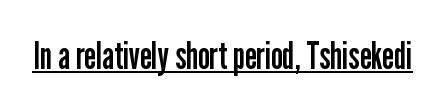
The image shows 38 px regular-weight, condensed sans-serif type, upright; set normal letter spacing, underlined; low stroke contrast and a medium x-height.
